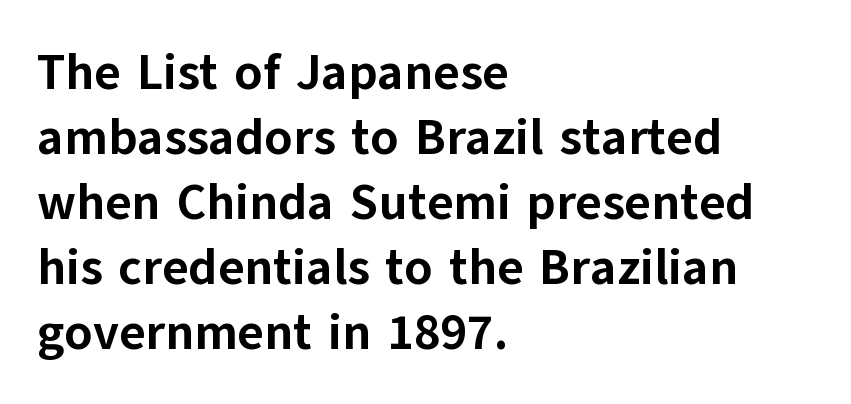
The image shows 50 px bold sans-serif type, upright; set left-aligned, normal line spacing (1.3x), normal letter spacing, not underlined; low stroke contrast and a medium x-height.
